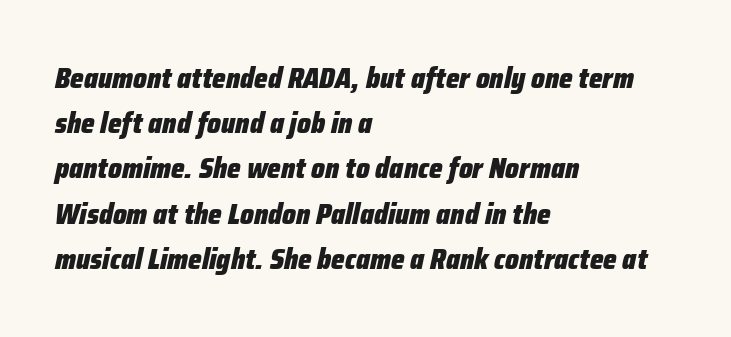
{"italic": "yes", "lean": "right", "slant_degrees": 12, "bold": "yes", "weight": "heavy", "width": "condensed", "stroke_contrast": "low", "x_height": "medium", "monospaced": "no", "underline": "no", "align": "left", "line_spacing": "normal", "line_spacing_ratio": 1.56, "letter_spacing": "normal", "letter_spacing_em": 0.0, "glyph_px": 29}
